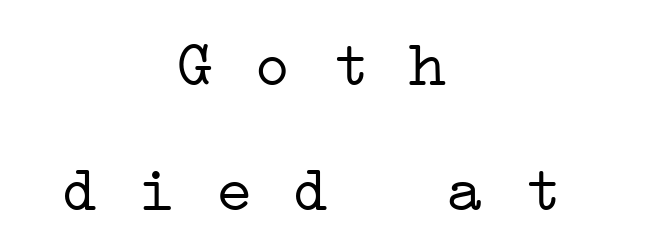
The image shows 64 px light, wide serif type, monospaced; set centered, loose line spacing (1.95x), normal letter spacing, not underlined; low stroke contrast and a medium x-height.
